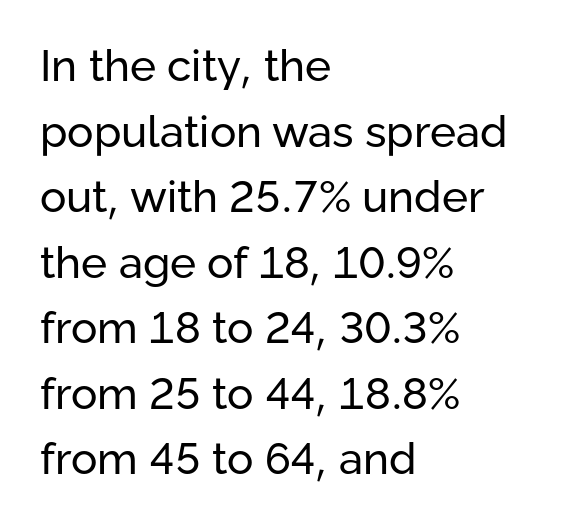
{"serif": "no", "italic": "no", "bold": "no", "weight": "regular", "width": "normal", "stroke_contrast": "low", "x_height": "medium", "monospaced": "no", "underline": "no", "align": "left", "line_spacing": "normal", "line_spacing_ratio": 1.49, "letter_spacing": "normal", "letter_spacing_em": 0.0, "glyph_px": 44}
